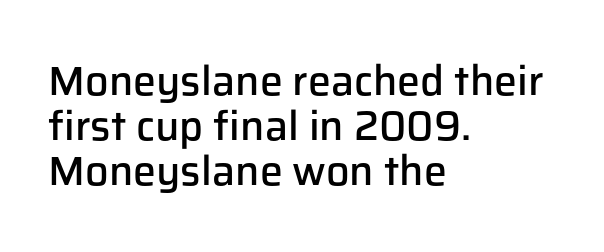
Vertically, the passage feels compressed, each row crowding the next. Notice the strokes are somewhat thickened but not fully heavy: this is a semibold. Every stem runs plumb, perpendicular to the baseline. The line texture is even and compact thanks to regular tracking. Spacing verdict: proportional, widths tailored to each character.
